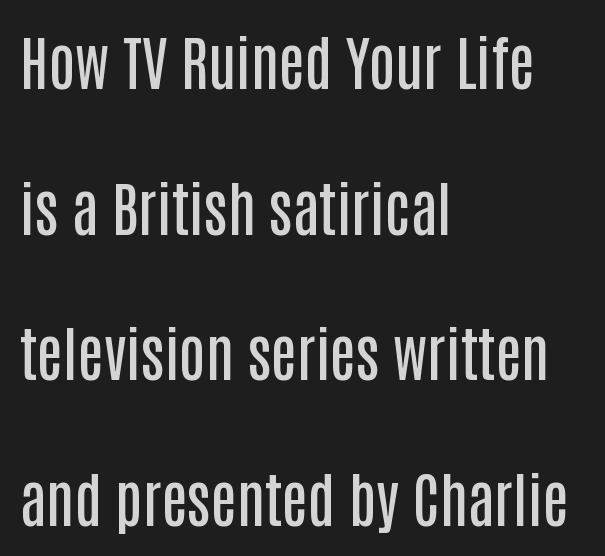
Q: Is the text bold? A: Semi-bold.
Q: Is the text italic (slanted)? A: No, it is upright.
Q: Is the typeface a serif or a sans-serif typeface? A: Sans-serif.
Q: Is the text underlined? A: No.
Q: How is the paragraph aligned? A: Left-aligned.
Q: Is the spacing between letters normal or unusually wide? A: Normal.
Q: Is the spacing between lines tight, normal or loose? A: Loose.
Q: Width (condensed, normal, or wide)? A: Condensed.
Q: Stroke contrast? A: Low.
Q: x-height? A: Large.
Q: Monospaced? A: No.
